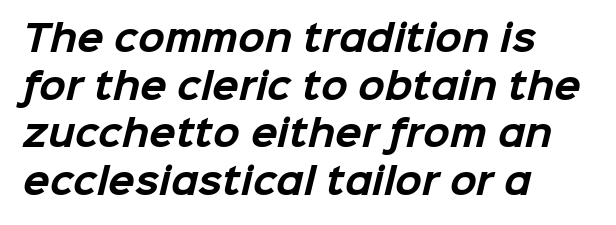
The face used here has the dense, thick strokes of a bold. Nothing unusual about the tracking: characters are spaced as the font intends. Short and long lines alike share a common starting point at left. Nobody drew a line under any word here. Think of a printed novel: that variable character pitch is what you see here. A normal amount of white space separates one row of letters from the next.
